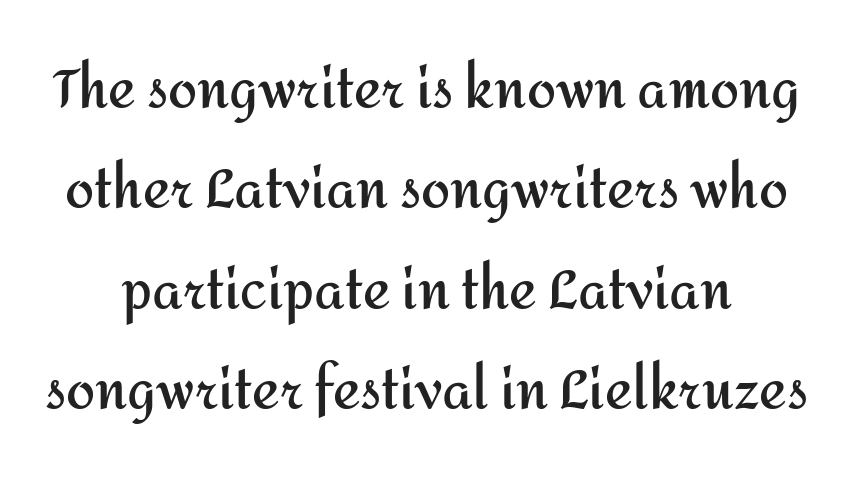
Q: Is the text bold? A: Yes.
Q: Is the text italic (slanted)? A: No, it is upright.
Q: Is the typeface a serif or a sans-serif typeface? A: Sans-serif.
Q: Is the text underlined? A: No.
Q: Is the spacing between letters normal or unusually wide? A: Normal.
Q: Is the spacing between lines tight, normal or loose? A: Loose.
Q: Width (condensed, normal, or wide)? A: Normal.
Q: Stroke contrast? A: Medium.
Q: x-height? A: Medium.
Q: Monospaced? A: No.
